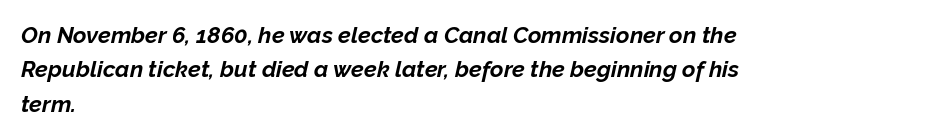
{"italic": "yes", "lean": "right", "slant_degrees": 12, "bold": "yes", "underline": "no", "align": "left", "line_spacing": "normal", "line_spacing_ratio": 1.49, "letter_spacing": "normal", "letter_spacing_em": 0.0, "glyph_px": 23}
